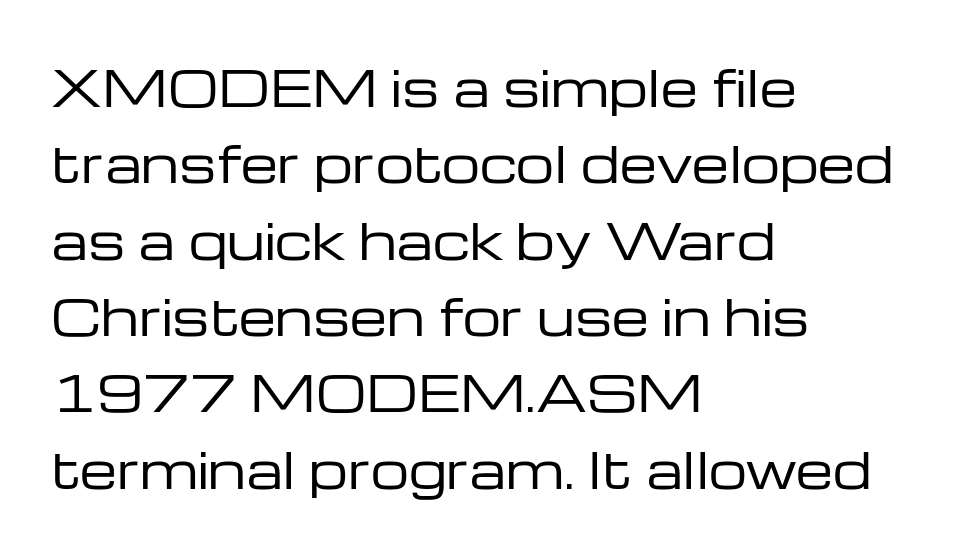
Each letter keeps its own natural width here, so spacing adapts to shape. Regarding leading, the lines here are spaced in the standard way. Does extra space separate the letters? No, they use regular spacing. The paragraph shown leans on its left margin. Check where the strokes stop: nothing finishes them off — pure sans.
